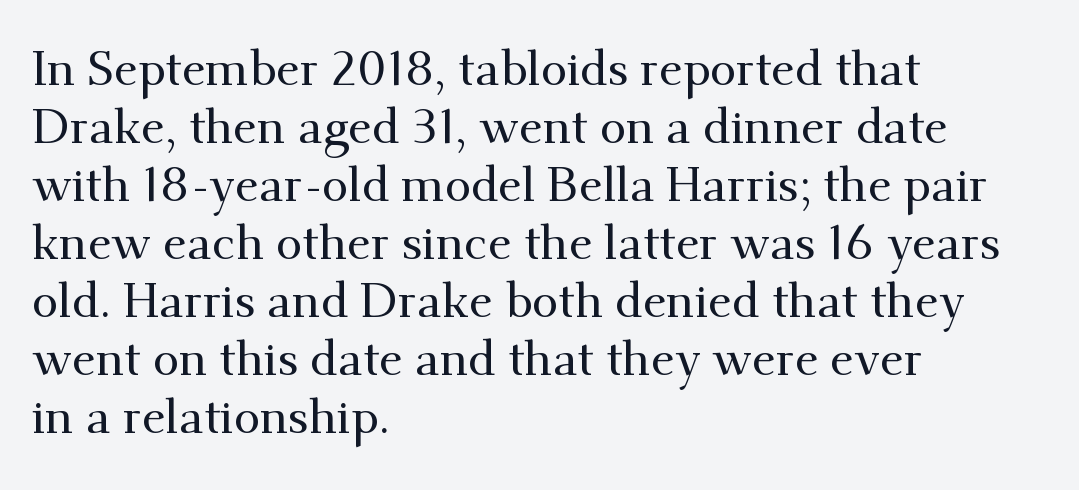
The image shows 48 px serif type, upright; set left-aligned, line spacing 1.21x, normal letter spacing, not underlined; medium stroke contrast and a small x-height.
